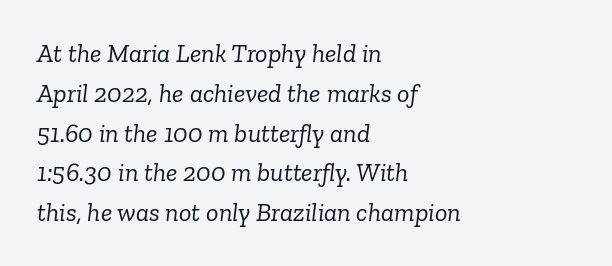
The image shows 26 px text type, italic (leaning right); set left-aligned, normal line spacing (1.53x), normal letter spacing, not underlined.
